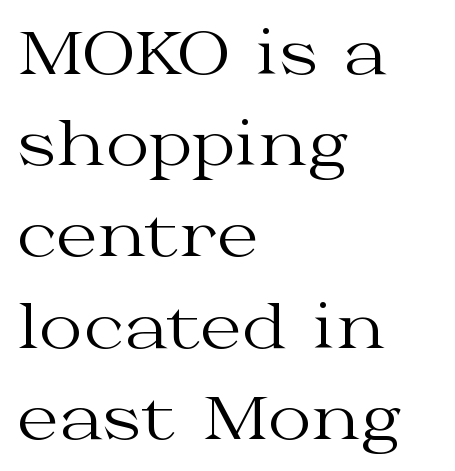
The image shows 60 px regular-weight, wide serif type, upright; set left-aligned, normal line spacing (1.52x), normal letter spacing, not underlined; medium stroke contrast and a medium x-height.
